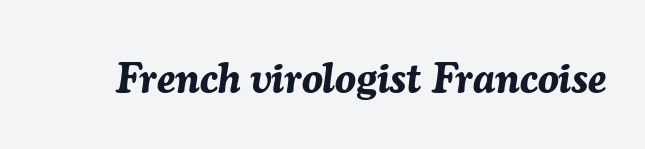
{"italic": "yes", "lean": "right", "slant_degrees": 7, "bold": "yes", "weight": "bold", "width": "normal", "stroke_contrast": "medium", "x_height": "medium", "monospaced": "no", "underline": "no", "letter_spacing": "normal", "letter_spacing_em": 0.0, "glyph_px": 42}
